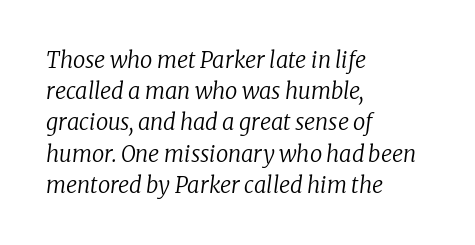
The image shows 22 px text type, italic (leaning right); set left-aligned, normal line spacing (1.42x), normal letter spacing, not underlined.
